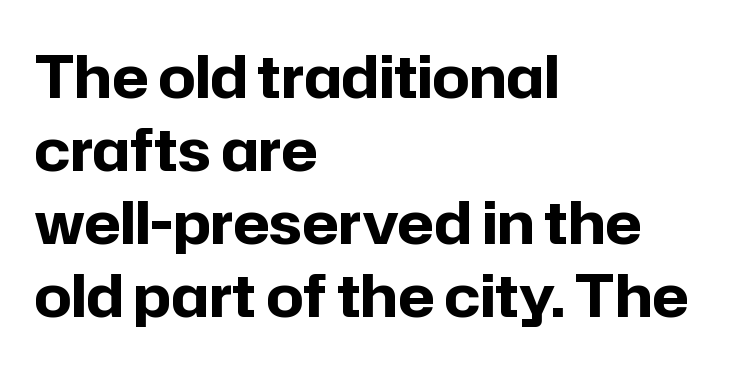
The image shows 58 px bold sans-serif type, upright; set left-aligned, normal line spacing (1.26x), normal letter spacing, not underlined; low stroke contrast and a medium x-height.
